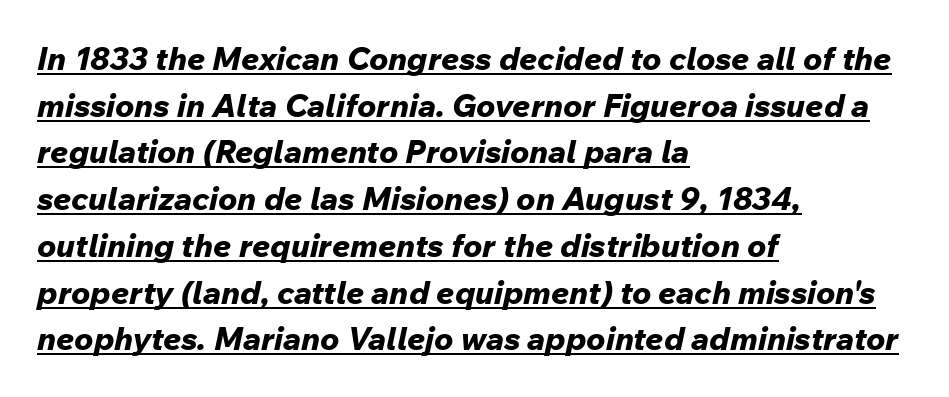
The rendering anchors every line to the left-hand side. The passage shown is emphatically bold. How would I describe the line gaps? Plain and ordinary. Is this a fixed-width face? No — the glyphs have proportional, varying widths. The string is rendered with underlining switched on.
